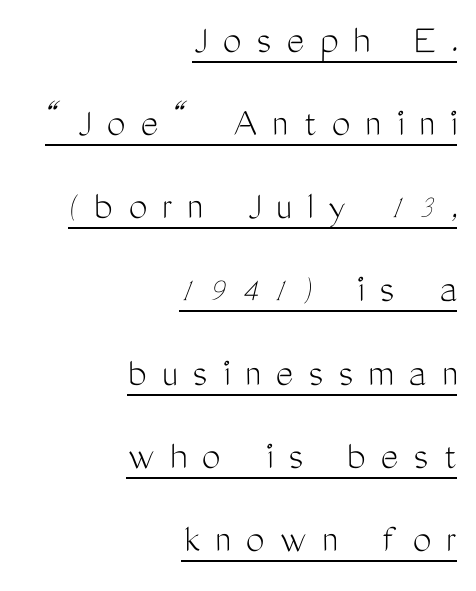
Q: Is the text bold? A: No.
Q: Is the text italic (slanted)? A: No, it is upright.
Q: Is the typeface a serif or a sans-serif typeface? A: Sans-serif.
Q: Is the text underlined? A: Yes.
Q: How is the paragraph aligned? A: Right-aligned.
Q: Is the spacing between letters normal or unusually wide? A: Unusually wide.
Q: Is the spacing between lines tight, normal or loose? A: Loose.
Q: Width (condensed, normal, or wide)? A: Condensed.
Q: Stroke contrast? A: Medium.
Q: x-height? A: Medium.
Q: Monospaced? A: No.
